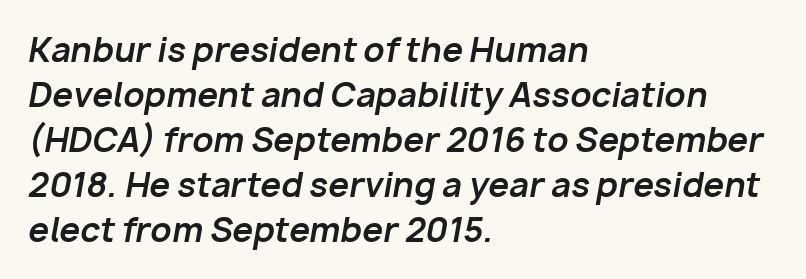
Does the lettering tilt? It does — this is italic. Caption: standard tracking, unaltered. The passage shown is typed in a proportional face where columns would drift. The gap between lines stays unmarked. The lines in this sample share a left origin and differ only in where they stop.
